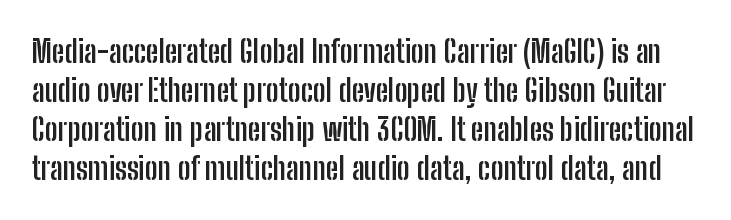
{"serif": "no", "italic": "no", "bold": "yes", "weight": "semibold", "width": "condensed", "stroke_contrast": "low", "x_height": "medium", "monospaced": "no", "underline": "no", "line_spacing": "normal", "line_spacing_ratio": 1.26, "letter_spacing": "normal", "letter_spacing_em": 0.0, "glyph_px": 31}
